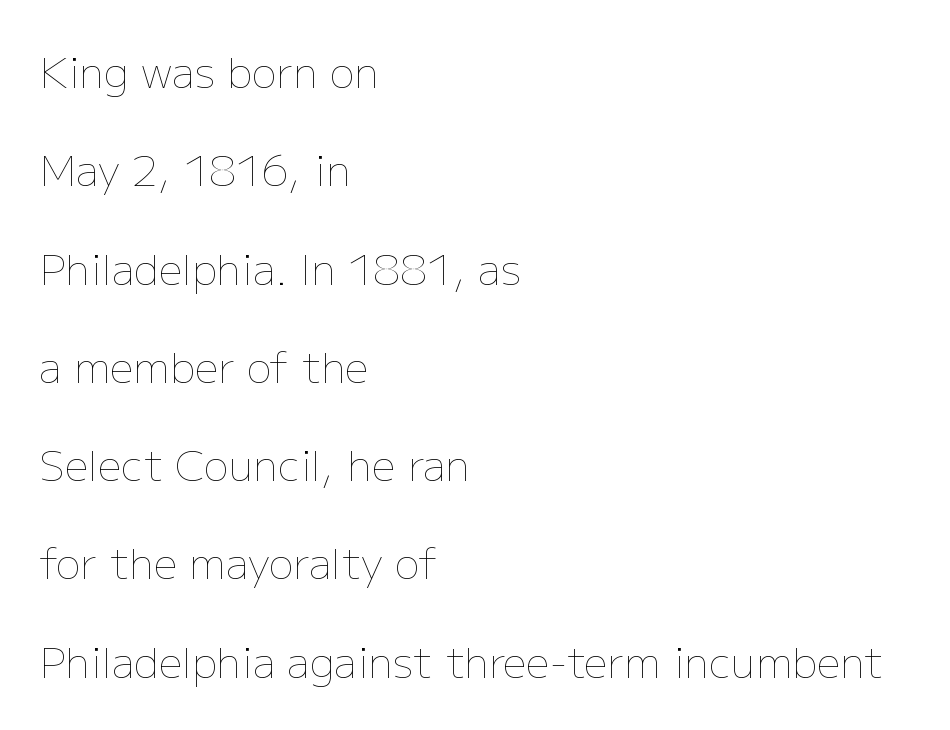
Anything drawn beneath the words? Only blank space. Varying glyph widths throughout — classic text-font behaviour. The cut favours lightness, reaching ordinary text weight at its darkest. The paragraph shown leans on its left margin. Leading: increased. The horizontal fit of the characters is conventional and even.
